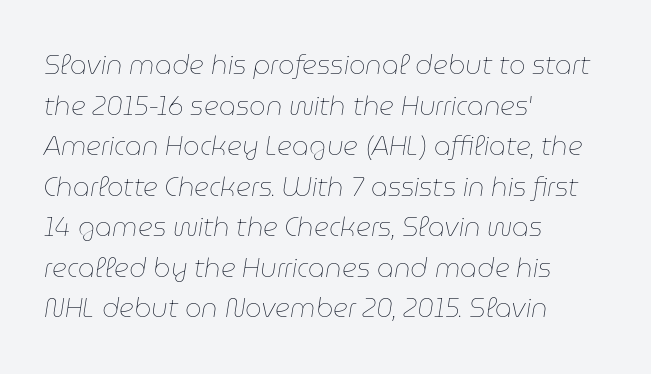
{"italic": "yes", "lean": "right", "slant_degrees": 9, "bold": "no", "underline": "no", "align": "left", "line_spacing": "normal", "line_spacing_ratio": 1.56, "letter_spacing": "normal", "letter_spacing_em": 0.0, "glyph_px": 26}
